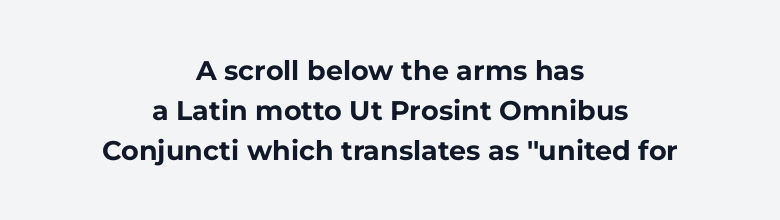
Q: Is the text bold? A: Yes.
Q: Is the text italic (slanted)? A: No, it is upright.
Q: Is the text underlined? A: No.
Q: How is the paragraph aligned? A: Centered.
Q: Is the spacing between letters normal or unusually wide? A: Normal.
Q: Is the spacing between lines tight, normal or loose? A: Normal.
